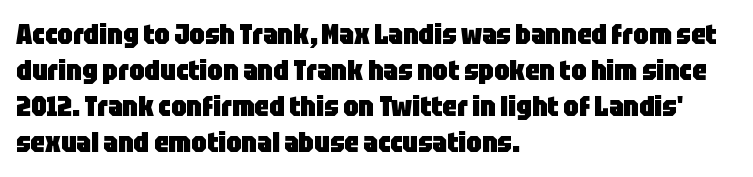
The image shows 28 px heavy, condensed sans-serif type, upright; set left-aligned, normal line spacing (1.28x), normal letter spacing, not underlined; low stroke contrast and a large x-height.
